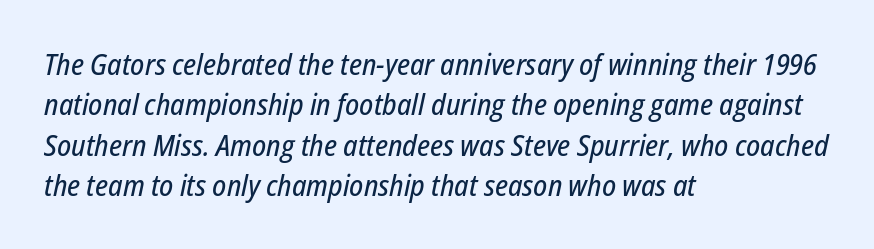
{"italic": "yes", "lean": "right", "slant_degrees": 12, "width": "condensed", "stroke_contrast": "low", "x_height": "medium", "monospaced": "no", "underline": "no", "align": "left", "line_spacing": "normal", "line_spacing_ratio": 1.39, "letter_spacing": "normal", "letter_spacing_em": 0.0, "glyph_px": 29}
